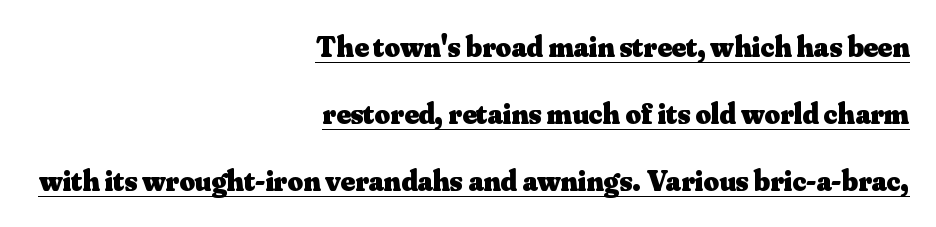
Q: Is the text bold? A: Yes.
Q: Is the text italic (slanted)? A: No, it is upright.
Q: Is the typeface a serif or a sans-serif typeface? A: Serif.
Q: Is the text underlined? A: Yes.
Q: How is the paragraph aligned? A: Right-aligned.
Q: Is the spacing between letters normal or unusually wide? A: Normal.
Q: Is the spacing between lines tight, normal or loose? A: Loose.
Q: Width (condensed, normal, or wide)? A: Normal.
Q: Stroke contrast? A: Medium.
Q: x-height? A: Small.
Q: Monospaced? A: No.
